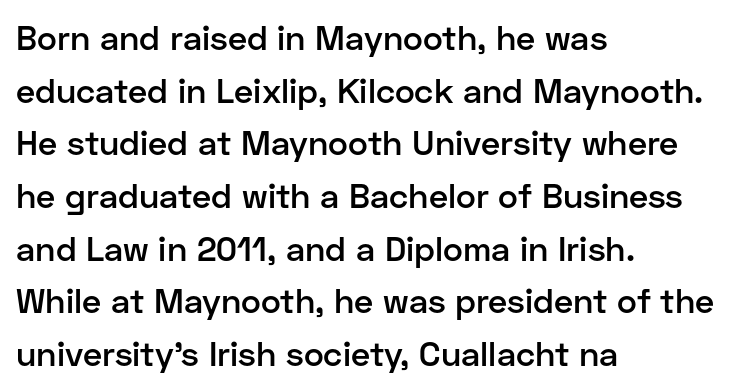
Varying glyph widths throughout — classic text-font behaviour. The glyphs in this specimen are sans serif. Designer's note — italics off, roman on. Typographic density is moderately raised because the face is semibold.
